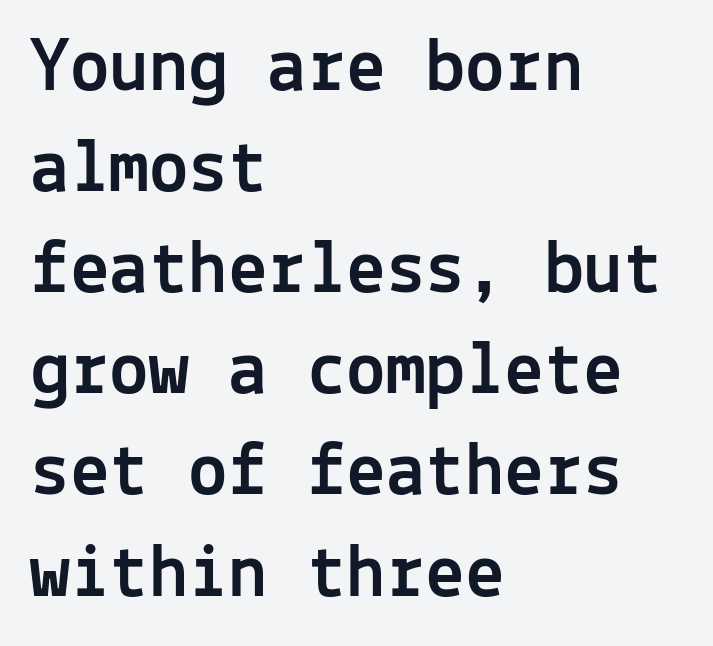
Q: Is the text italic (slanted)? A: No, it is upright.
Q: Is the typeface a serif or a sans-serif typeface? A: Sans-serif.
Q: Is the text underlined? A: No.
Q: How is the paragraph aligned? A: Left-aligned.
Q: Is the spacing between letters normal or unusually wide? A: Normal.
Q: Is the spacing between lines tight, normal or loose? A: Normal.
Q: Width (condensed, normal, or wide)? A: Normal.
Q: x-height? A: Medium.
Q: Monospaced? A: Yes.
